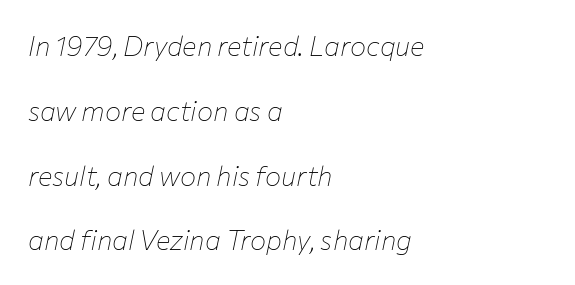
Clear beneath every line of the passage. Slant detected: the letters are inclined. The passage shown has conventional tracking throughout. The text block is weighted toward the left margin, trailing off unevenly rightward.
